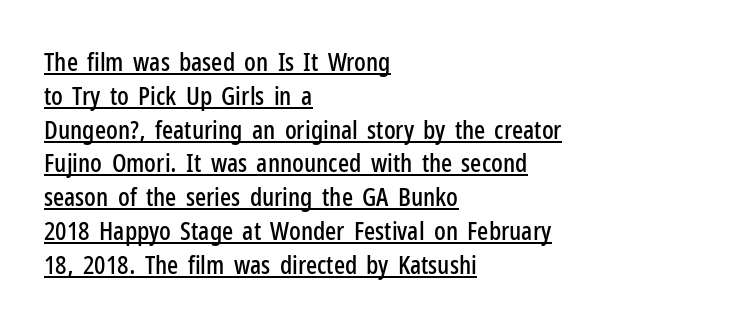
{"italic": "no", "underline": "yes", "align": "left", "line_spacing": "normal", "line_spacing_ratio": 1.3, "letter_spacing": "normal", "letter_spacing_em": 0.0, "glyph_px": 26}
